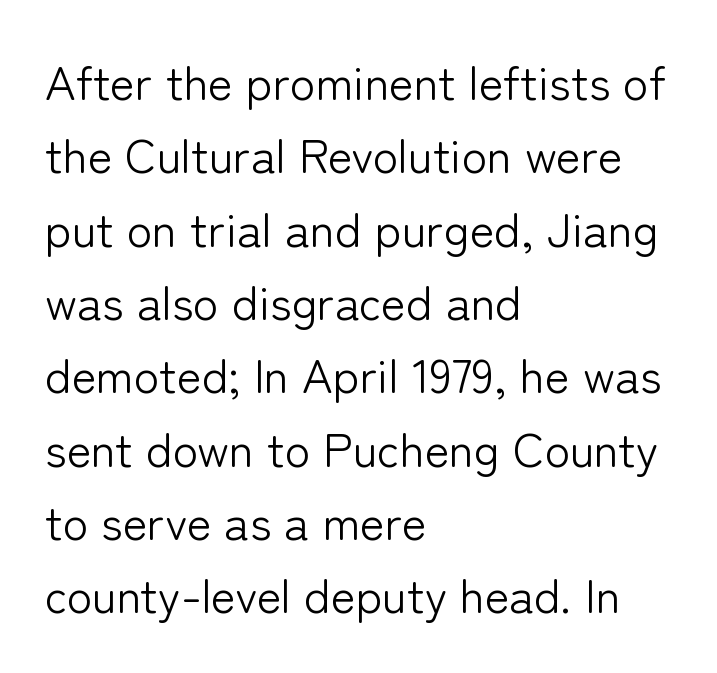
The image shows 47 px light sans-serif type, upright; set left-aligned, normal line spacing (1.56x), normal letter spacing, not underlined; low stroke contrast and a medium x-height.
